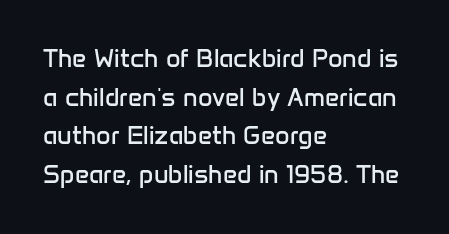
The image shows 25 px text type, upright; set left-aligned, normal line spacing (1.55x), normal letter spacing, not underlined.
